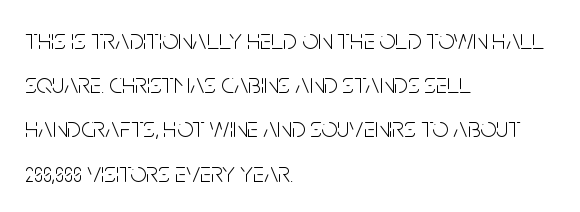
The image shows 28 px light, condensed sans-serif type, upright; set left-aligned, normal line spacing (1.58x), normal letter spacing, not underlined; low stroke contrast and a large x-height.
